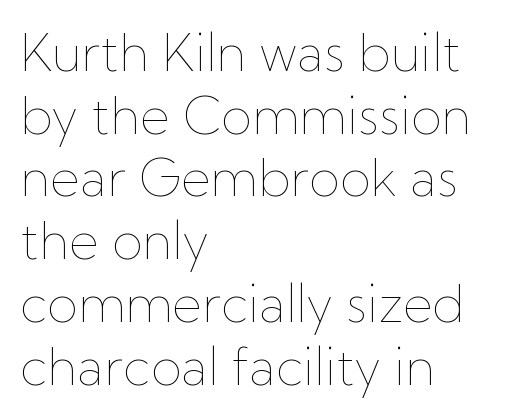
Default kerning and tracking; the words read as compact shapes. The letters advance in unequal steps, a hallmark of proportional type. Caption: face not bold, strokes unweighted. Designer's note — italics off, roman on. Line starts are locked; line ends wander.
